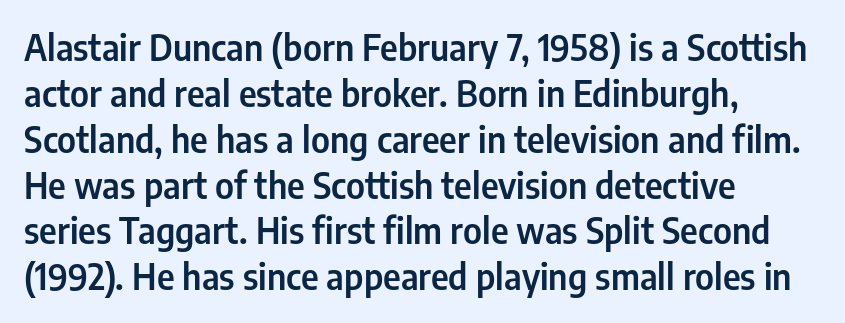
Does the leading feel generous? No, just average. Ordinary non-slanted type is in use. The face used here is rendered with its standard letterfit. Only glyphs here, with clear space below each row.
